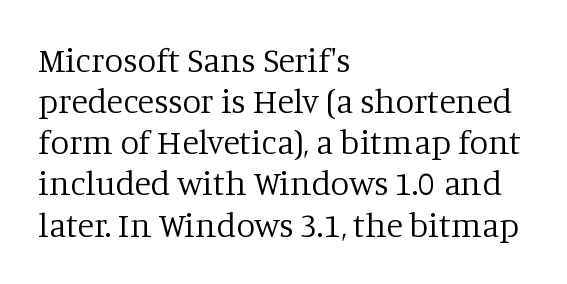
Q: Is the text bold? A: No.
Q: Is the text italic (slanted)? A: No, it is upright.
Q: Is the typeface a serif or a sans-serif typeface? A: Serif.
Q: Is the text underlined? A: No.
Q: How is the paragraph aligned? A: Left-aligned.
Q: Is the spacing between letters normal or unusually wide? A: Normal.
Q: Width (condensed, normal, or wide)? A: Normal.
Q: Stroke contrast? A: Low.
Q: x-height? A: Large.
Q: Monospaced? A: No.
